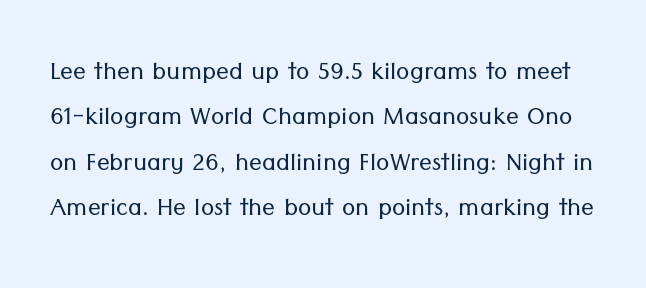
Here the designer chose a conventional face with non-uniform glyph widths. Serifs: no, the terminals of the letterforms are clean. The axis of the letterforms is exactly vertical. Caption: standard tracking, unaltered.
